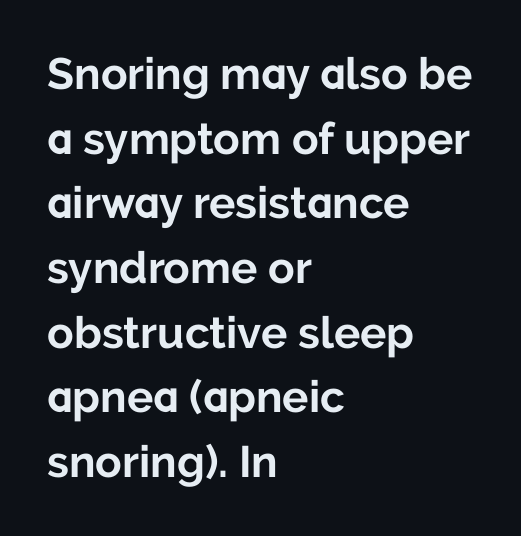
The image shows 44 px bold sans-serif type, upright; set left-aligned, normal line spacing (1.47x), normal letter spacing, not underlined; low stroke contrast and a medium x-height.
